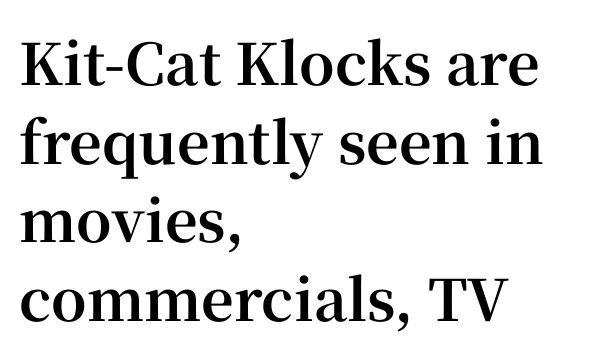
Every stem runs plumb, perpendicular to the baseline. Is there much room between lines? A standard amount, neither cramped nor airy. The rendering anchors every line to the left-hand side. The glyphs in this specimen are seriffed.
